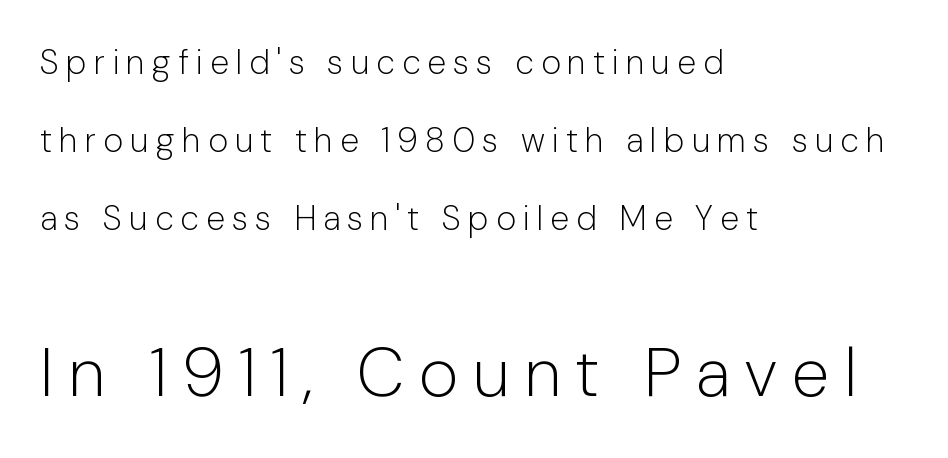
Q: Is the text bold? A: No.
Q: Is the text italic (slanted)? A: No, it is upright.
Q: Is the typeface a serif or a sans-serif typeface? A: Sans-serif.
Q: Is the text underlined? A: No.
Q: How is the paragraph aligned? A: Left-aligned.
Q: Is the spacing between letters normal or unusually wide? A: Unusually wide.
Q: Is the spacing between lines tight, normal or loose? A: Loose.
Q: Which block of text is set in a larger size, the first (top) or the second (bottom)? A: The second (bottom) one.
Q: Width (condensed, normal, or wide)? A: Normal.
Q: Stroke contrast? A: Low.
Q: x-height? A: Medium.
Q: Monospaced? A: No.
